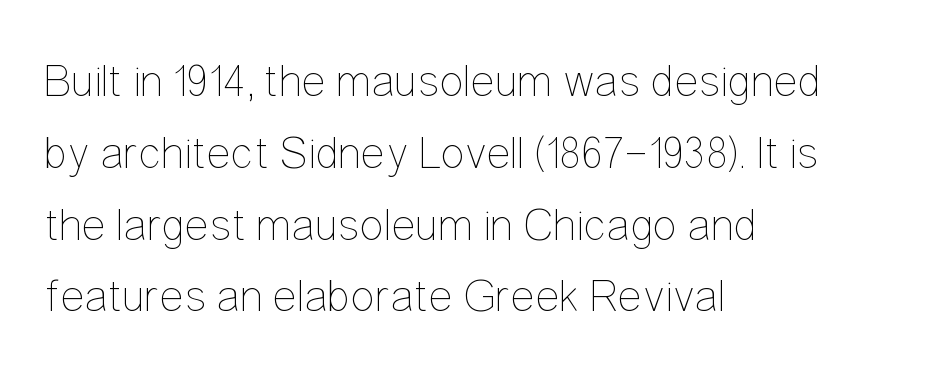
{"italic": "no", "bold": "no", "weight": "thin", "width": "condensed", "stroke_contrast": "low", "x_height": "medium", "monospaced": "no", "underline": "no", "align": "left", "line_spacing": "normal", "line_spacing_ratio": 1.56, "letter_spacing": "normal", "letter_spacing_em": 0.0, "glyph_px": 46}
